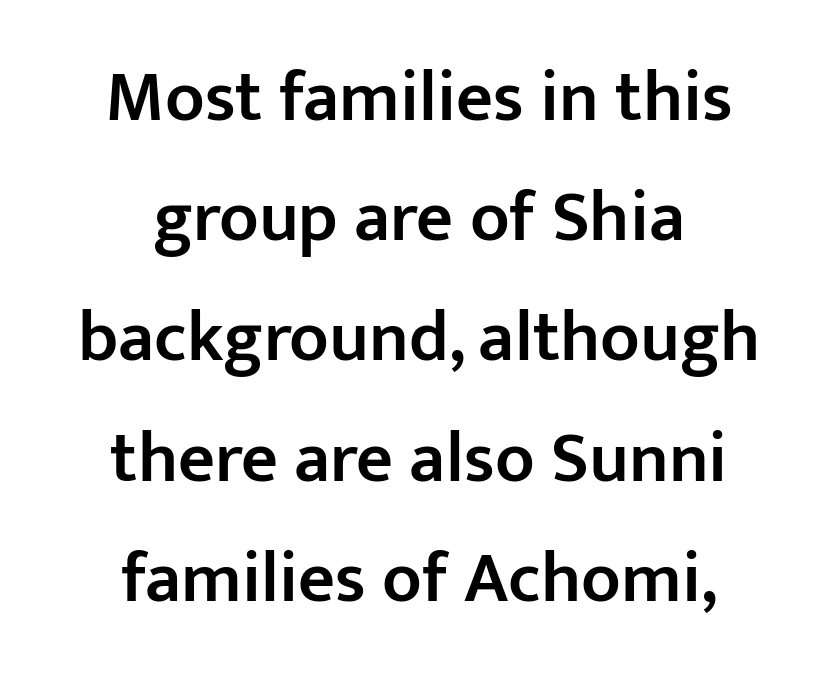
{"serif": "no", "italic": "no", "bold": "semi", "weight": "semibold", "width": "normal", "stroke_contrast": "low", "x_height": "medium", "monospaced": "no", "underline": "no", "align": "center", "line_spacing": "normal", "line_spacing_ratio": 1.67, "letter_spacing": "normal", "letter_spacing_em": 0.0, "glyph_px": 72}
